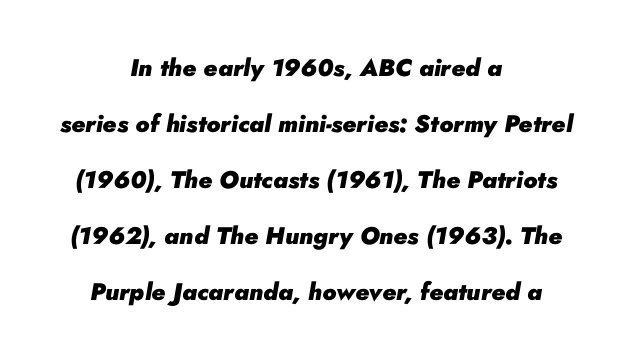
The foot of each line stays bare and open. No extra tracking has been applied to these lines. Weight: bold. Whoever set this chose breathing room over compactness in the vertical rhythm.
